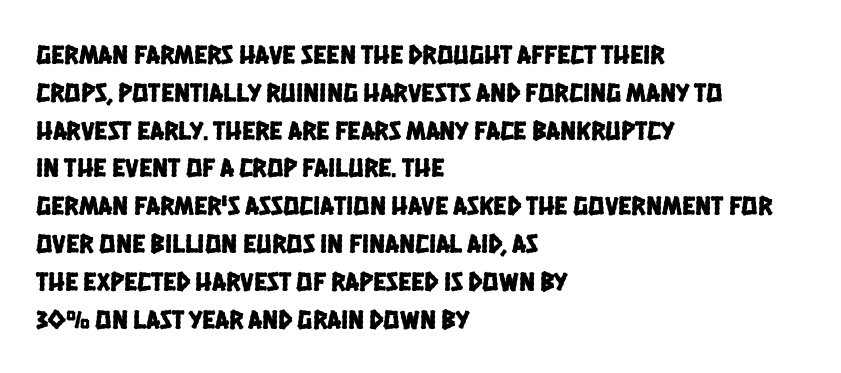
Q: Is the text underlined? A: No.
Q: How is the paragraph aligned? A: Left-aligned.
Q: Is the spacing between letters normal or unusually wide? A: Normal.
Q: Is the spacing between lines tight, normal or loose? A: Normal.
